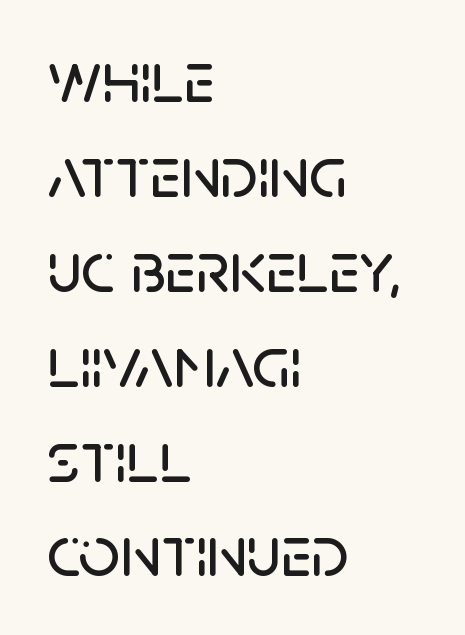
Alignment: flush left. Letters rest on an invisible, unmarked baseline. The passage shown is typed in a proportional face where columns would drift. Is there much room between lines? A standard amount, neither cramped nor airy. Font category for this specimen: sans-serif. Short note: letters normally spaced.
